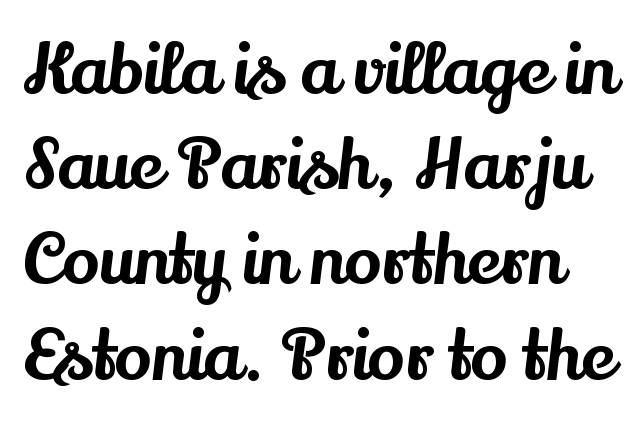
Q: Is the text italic (slanted)? A: Yes.
Q: Is the typeface a serif or a sans-serif typeface? A: Serif.
Q: Is the text underlined? A: No.
Q: Is the spacing between letters normal or unusually wide? A: Normal.
Q: Is the spacing between lines tight, normal or loose? A: Normal.
Q: Width (condensed, normal, or wide)? A: Normal.
Q: Stroke contrast? A: Medium.
Q: x-height? A: Small.
Q: Monospaced? A: No.
